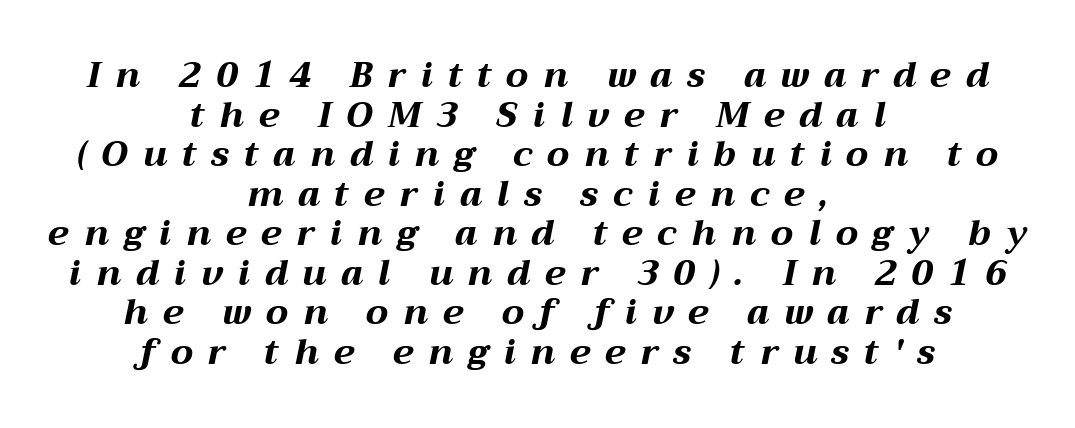
The image shows 35 px bold, wide type, italic (leaning right); set centered, tight line spacing (1.13x), unusually wide letter spacing (+0.43 em), not underlined; medium stroke contrast and a medium x-height.
